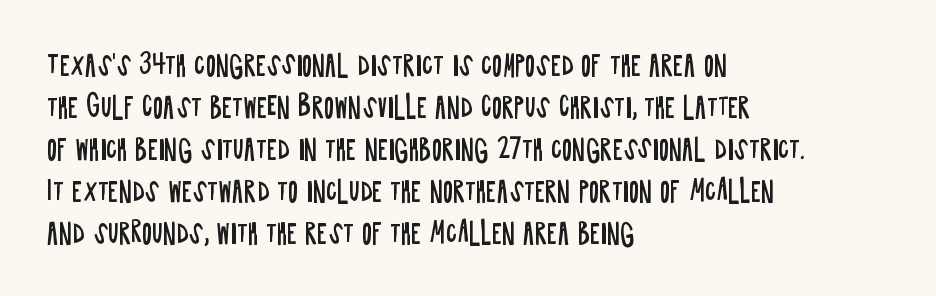
{"italic": "no", "bold": "no", "underline": "no", "align": "left", "line_spacing": "normal", "line_spacing_ratio": 1.56, "letter_spacing": "normal", "letter_spacing_em": 0.0, "glyph_px": 27}
